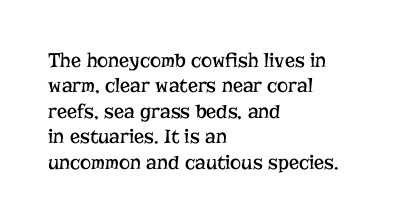
A bare baseline throughout the passage. Line beginnings align vertically; line endings do not. This sample uses plain, unmodified letter spacing. Posture: straight, roman, zero tilt. Is this a heavy cut? Hardly; it is regular or lighter.
